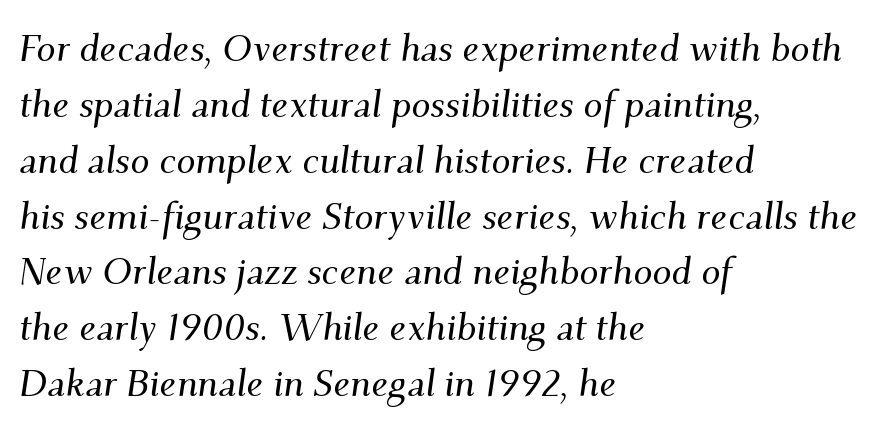
Reading down the block, your eye returns to a fixed left position each line. Tracking value appears to be zero — textbook default spacing. Looks like regular typesetting: each glyph gets only the width it needs. Each new line begins a customary step beneath the previous one.
